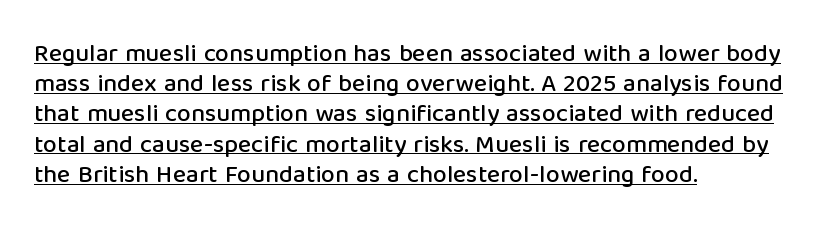
Q: Is the text italic (slanted)? A: No, it is upright.
Q: Is the text underlined? A: Yes.
Q: How is the paragraph aligned? A: Left-aligned.
Q: Is the spacing between letters normal or unusually wide? A: Normal.
